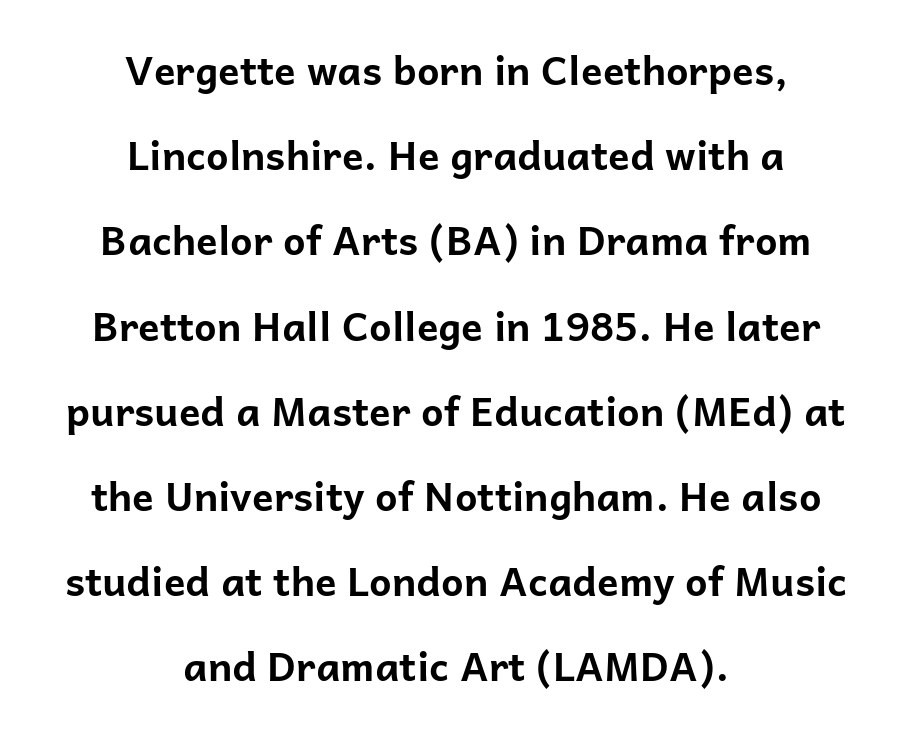
{"serif": "no", "italic": "no", "bold": "yes", "weight": "bold", "width": "normal", "stroke_contrast": "low", "x_height": "medium", "monospaced": "no", "underline": "no", "align": "center", "line_spacing": "loose", "line_spacing_ratio": 2.13, "letter_spacing": "normal", "letter_spacing_em": 0.0, "glyph_px": 40}
